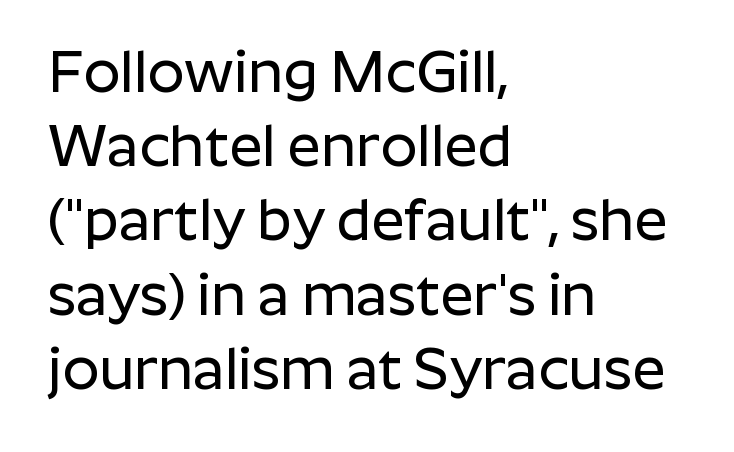
{"serif": "no", "italic": "no", "width": "normal", "stroke_contrast": "low", "x_height": "medium", "monospaced": "no", "underline": "no", "align": "left", "line_spacing": "normal", "line_spacing_ratio": 1.28, "letter_spacing": "normal", "letter_spacing_em": 0.0, "glyph_px": 58}
